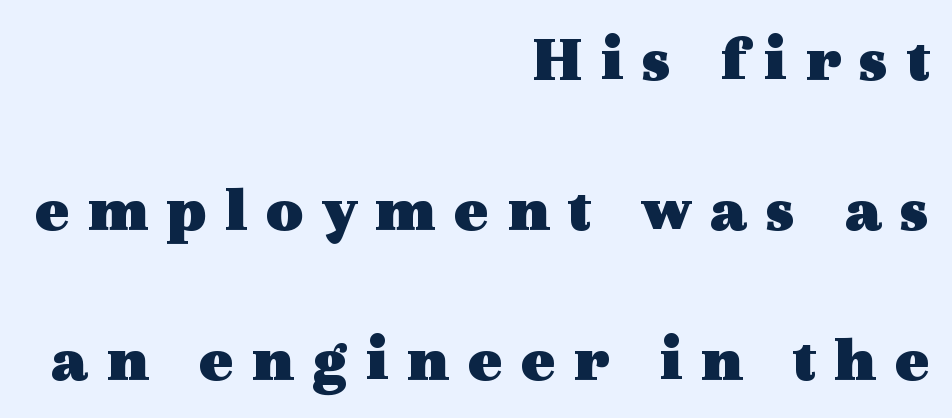
Alignment: flush right. Varying glyph widths throughout — classic text-font behaviour. The vertical gap from one line to the next is large. Glyph-to-glyph distance is far greater than everyday printed text.
